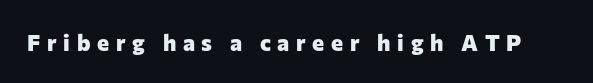
Lines of text with bare space underneath. The type sits square on the baseline with zero lean. The passage shown has open, widely tracked lettering throughout. Bold? Absolutely — the strokes are thick and heavy.
